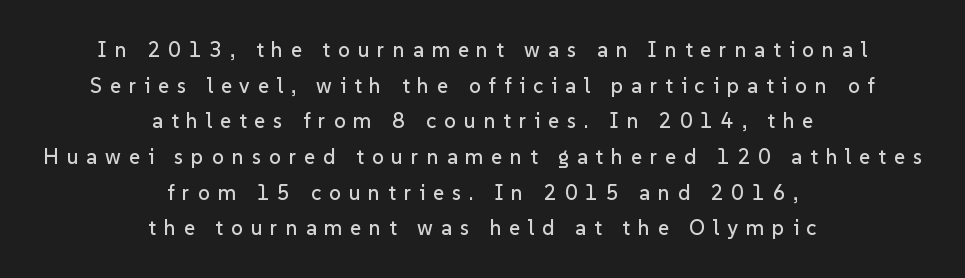
Q: Is the text italic (slanted)? A: No, it is upright.
Q: Is the text underlined? A: No.
Q: How is the paragraph aligned? A: Centered.
Q: Is the spacing between letters normal or unusually wide? A: Unusually wide.
Q: Is the spacing between lines tight, normal or loose? A: Normal.
